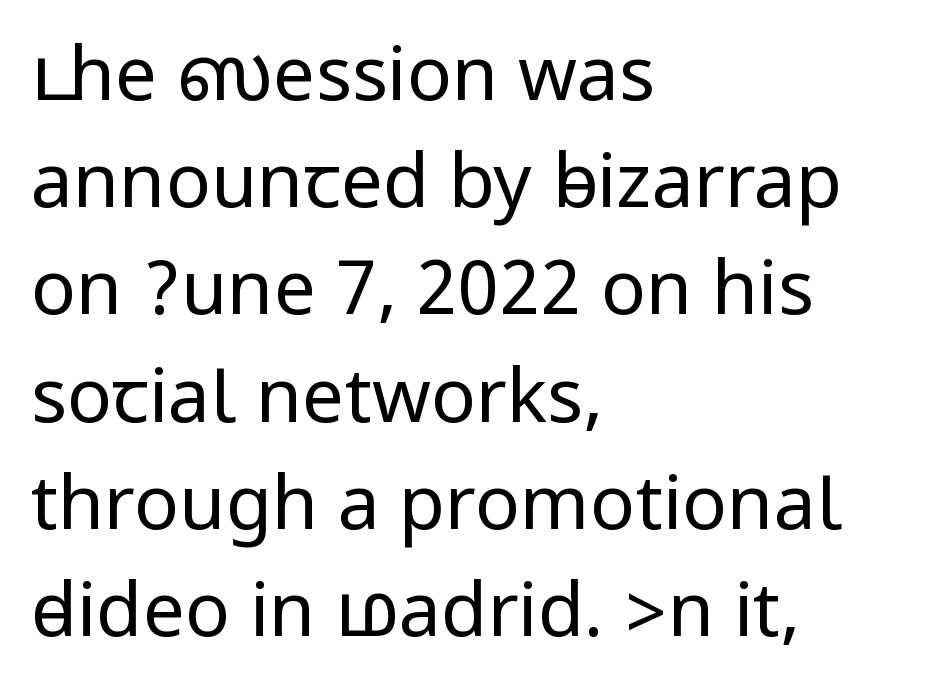
{"serif": "no", "italic": "no", "bold": "no", "weight": "regular", "width": "condensed", "stroke_contrast": "low", "underline": "no", "align": "left", "line_spacing": "normal", "line_spacing_ratio": 1.43, "letter_spacing": "normal", "letter_spacing_em": 0.0, "glyph_px": 75}
